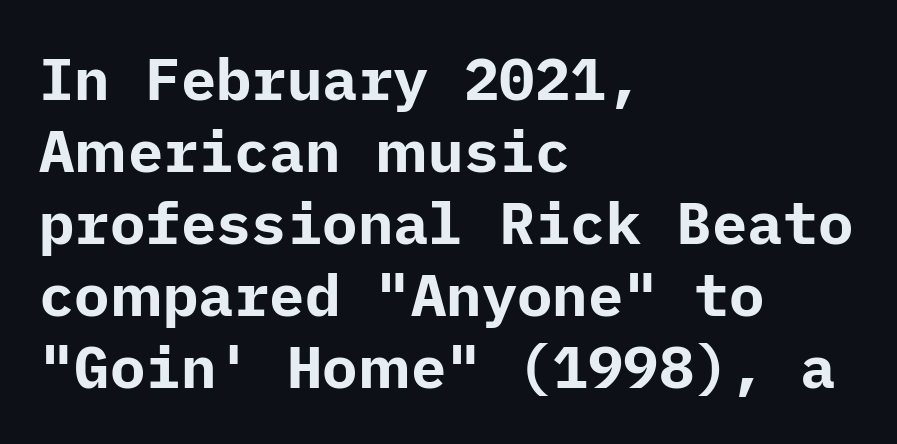
The image shows 59 px bold sans-serif type, upright; set left-aligned, line spacing 1.22x, normal letter spacing, not underlined; low stroke contrast and a medium x-height.
